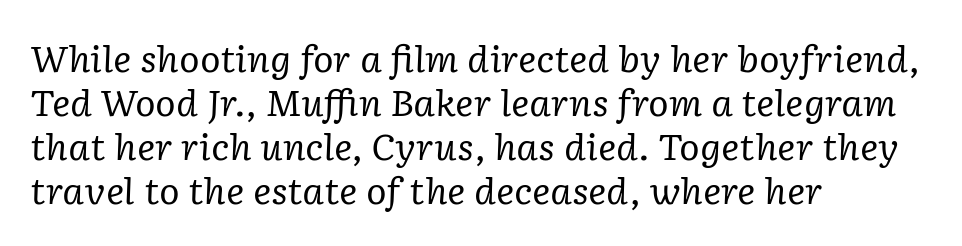
Q: Is the text bold? A: No.
Q: Is the text italic (slanted)? A: Yes, it leans right by about 2 degrees.
Q: Is the typeface a serif or a sans-serif typeface? A: Serif.
Q: Is the text underlined? A: No.
Q: How is the paragraph aligned? A: Left-aligned.
Q: Is the spacing between letters normal or unusually wide? A: Normal.
Q: Is the spacing between lines tight, normal or loose? A: Normal.
Q: Width (condensed, normal, or wide)? A: Normal.
Q: Stroke contrast? A: Low.
Q: x-height? A: Medium.
Q: Monospaced? A: No.
